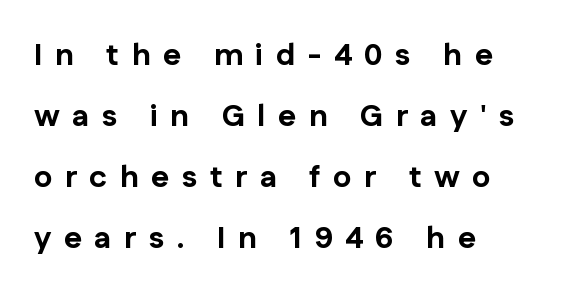
The image shows 31 px bold sans-serif type, upright; set left-aligned, loose line spacing (1.97x), unusually wide letter spacing (+0.4 em), not underlined; low stroke contrast and a medium x-height.
